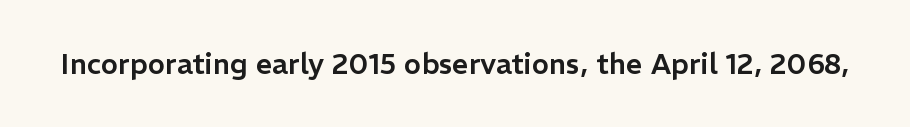
{"serif": "no", "italic": "no", "width": "normal", "stroke_contrast": "low", "x_height": "medium", "monospaced": "no", "underline": "no", "letter_spacing": "normal", "letter_spacing_em": 0.0, "glyph_px": 29}
